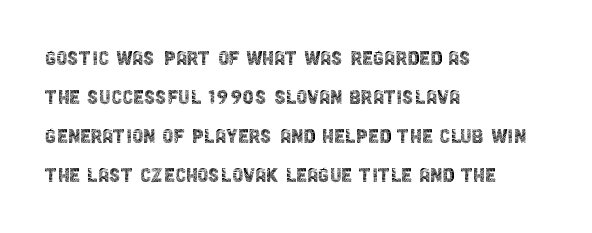
{"italic": "no", "bold": "no", "underline": "no", "align": "left", "line_spacing": "normal", "line_spacing_ratio": 1.56, "letter_spacing": "normal", "letter_spacing_em": 0.0, "glyph_px": 25}
